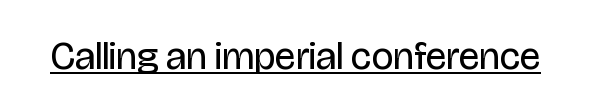
{"serif": "no", "italic": "no", "bold": "no", "weight": "regular", "width": "condensed", "stroke_contrast": "low", "x_height": "large", "monospaced": "no", "underline": "yes", "letter_spacing": "normal", "letter_spacing_em": 0.0, "glyph_px": 39}
